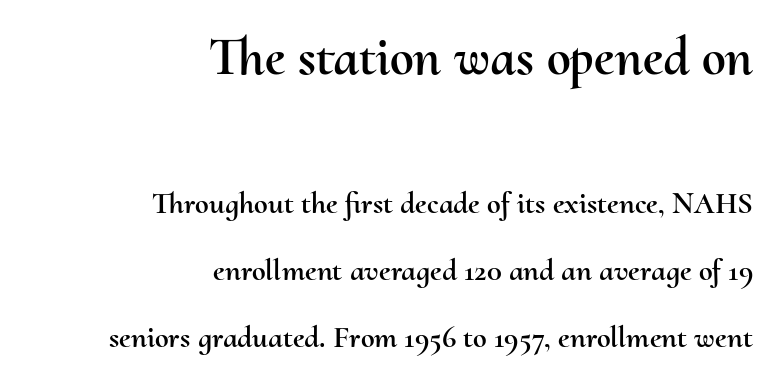
Here the designer chose a conventional face with non-uniform glyph widths. The gap between lines stays unmarked. Size hierarchy here favors the leading block over the trailing one. Each line ends at the same right margin while the left side varies. Whoever set this chose breathing room over compactness in the vertical rhythm. What stands out about the letter spacing? Nothing — it is the standard amount.
